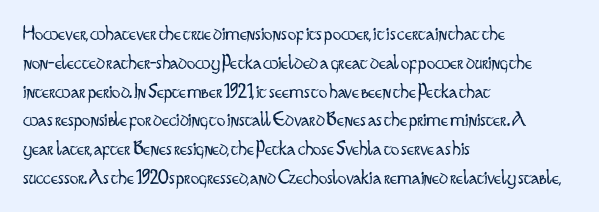
Each new line begins a customary step beneath the previous one. Stems here are at most as thick as an everyday book face. Words appear dense and cohesive because spacing is normal. Descenders hang freely into open space. The axis of the letterforms is exactly vertical.
